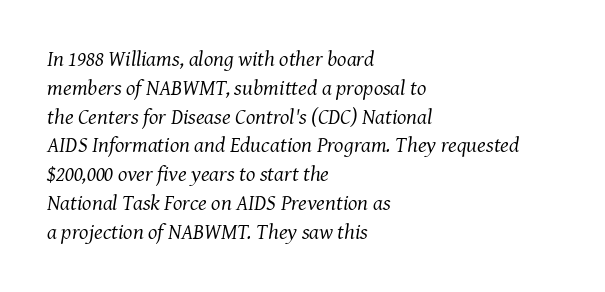
The image shows 22 px text type, italic (leaning right); set left-aligned, normal line spacing (1.31x), normal letter spacing, not underlined.
